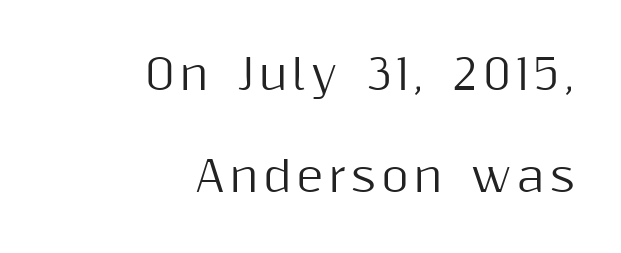
Serifs: no, the terminals of the letterforms are clean. One-word summary of the alignment: right. Baseline-to-baseline distance is far greater than the letter height. Italic? Not at all — the glyphs are vertical.
